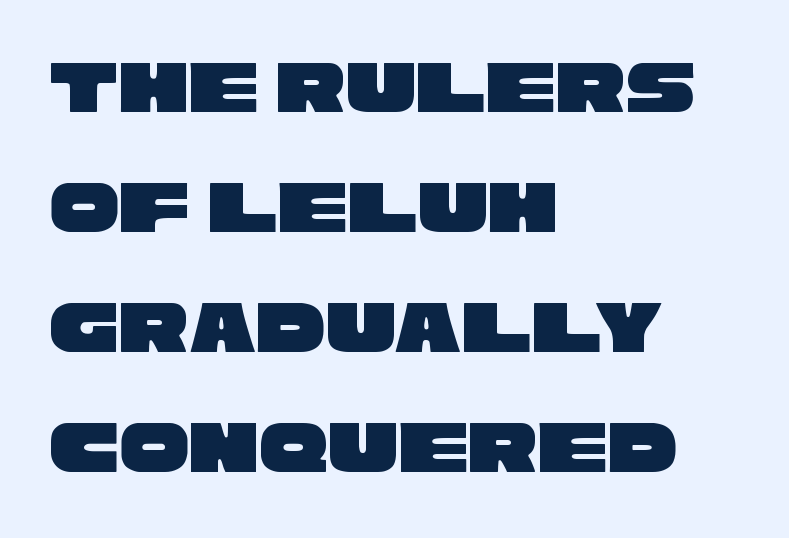
Does the type have serifs? No, each stem ends abruptly. Type without underlining. Letter spacing: default. Baseline-to-baseline distance is the conventional proportion of letter height. These lines are rendered in a variable-pitch font.
